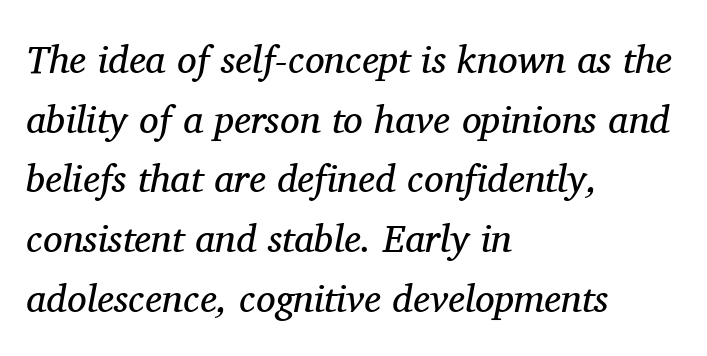
Q: Is the text bold? A: No.
Q: Is the text italic (slanted)? A: Yes, it leans right by about 11 degrees.
Q: Is the typeface a serif or a sans-serif typeface? A: Serif.
Q: Is the text underlined? A: No.
Q: How is the paragraph aligned? A: Left-aligned.
Q: Is the spacing between letters normal or unusually wide? A: Normal.
Q: Is the spacing between lines tight, normal or loose? A: Normal.
Q: Width (condensed, normal, or wide)? A: Normal.
Q: Stroke contrast? A: Medium.
Q: x-height? A: Medium.
Q: Monospaced? A: No.
